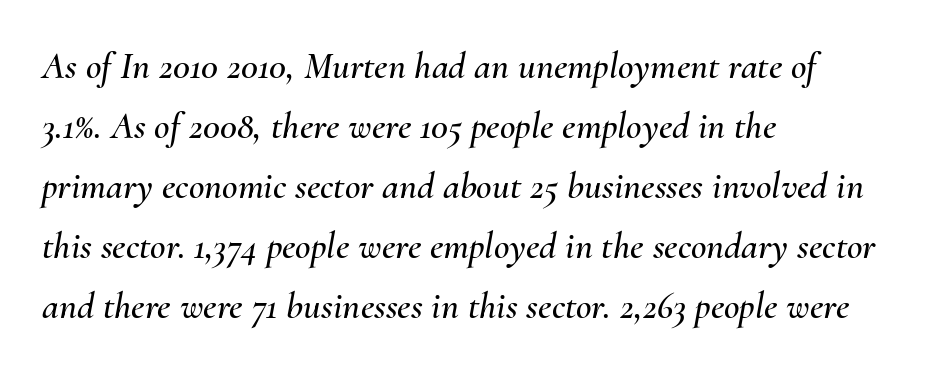
Q: Is the text italic (slanted)? A: Yes, it leans right by about 10 degrees.
Q: Is the text underlined? A: No.
Q: How is the paragraph aligned? A: Left-aligned.
Q: Is the spacing between letters normal or unusually wide? A: Normal.
Q: Is the spacing between lines tight, normal or loose? A: Normal.
Q: Width (condensed, normal, or wide)? A: Normal.
Q: Stroke contrast? A: Medium.
Q: x-height? A: Small.
Q: Monospaced? A: No.
